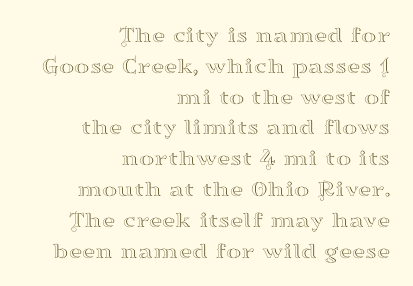
{"italic": "no", "underline": "no", "align": "right", "line_spacing": "normal", "line_spacing_ratio": 1.34, "letter_spacing": "normal", "letter_spacing_em": 0.0, "glyph_px": 23}
